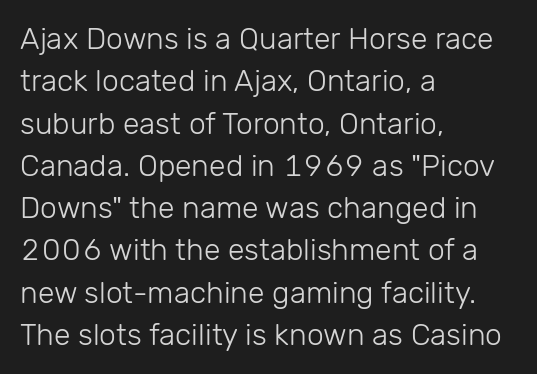
{"serif": "no", "italic": "no", "bold": "no", "weight": "light", "width": "normal", "stroke_contrast": "low", "x_height": "medium", "monospaced": "no", "underline": "no", "align": "left", "line_spacing": "normal", "line_spacing_ratio": 1.41, "letter_spacing": "normal", "letter_spacing_em": 0.0, "glyph_px": 30}
